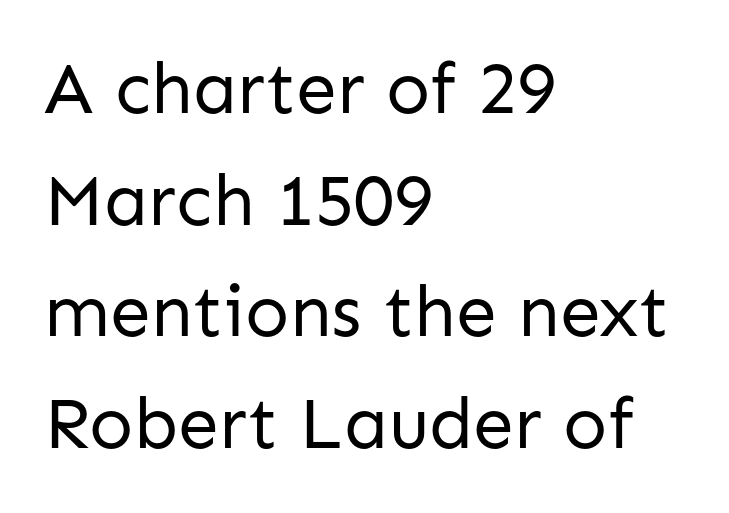
The image shows 73 px regular-weight sans-serif type, upright; set left-aligned, normal line spacing (1.53x), normal letter spacing, not underlined; low stroke contrast and a medium x-height.
